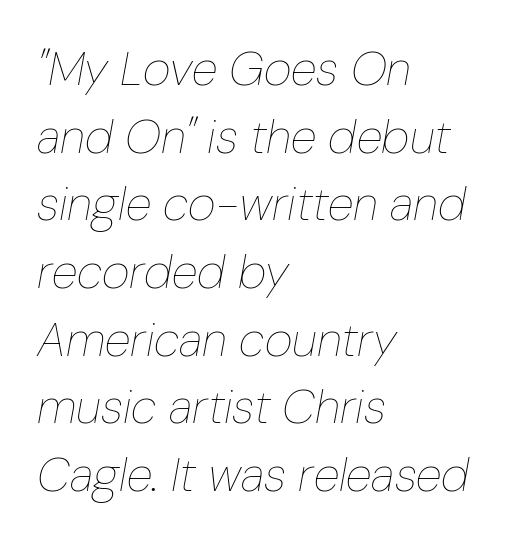
Q: Is the text bold? A: No.
Q: Is the text italic (slanted)? A: Yes, it leans right by about 10 degrees.
Q: Is the text underlined? A: No.
Q: How is the paragraph aligned? A: Left-aligned.
Q: Is the spacing between letters normal or unusually wide? A: Normal.
Q: Is the spacing between lines tight, normal or loose? A: Normal.
Q: Width (condensed, normal, or wide)? A: Condensed.
Q: Stroke contrast? A: Low.
Q: x-height? A: Medium.
Q: Monospaced? A: No.
